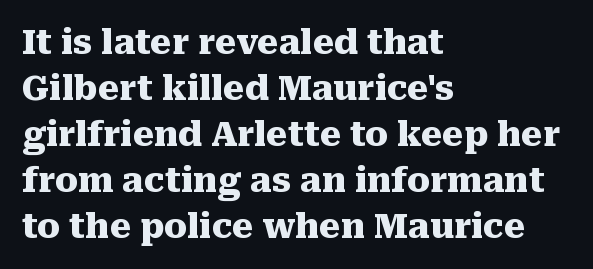
Underlining? Definitely not there. Students, this is bold: see how much ink each stroke carries. The passage shown is typed in a proportional face where columns would drift. Caption: standard tracking, unaltered. This block has exactly the height ordinary leading produces.
